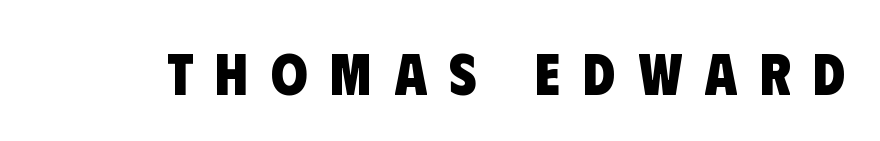
{"serif": "no", "bold": "yes", "weight": "heavy", "width": "condensed", "stroke_contrast": "low", "x_height": "large", "monospaced": "no", "underline": "no", "letter_spacing": "wide", "letter_spacing_em": 0.38, "glyph_px": 59}
